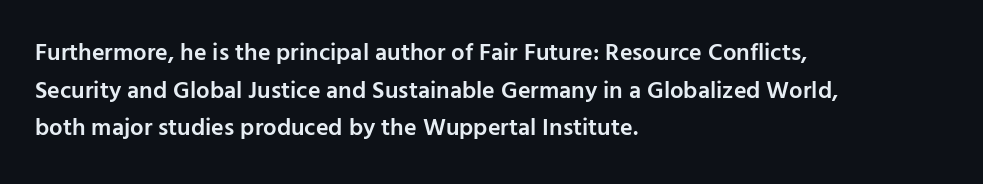
{"italic": "no", "bold": "semi", "underline": "no", "align": "left", "line_spacing": "normal", "line_spacing_ratio": 1.57, "letter_spacing": "normal", "letter_spacing_em": 0.0, "glyph_px": 24}
